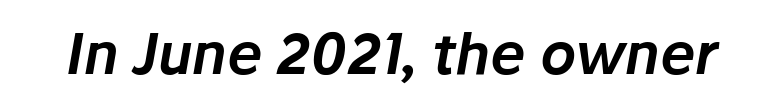
The image shows 56 px text type, italic (leaning right); set normal letter spacing, not underlined; low stroke contrast and a medium x-height.
